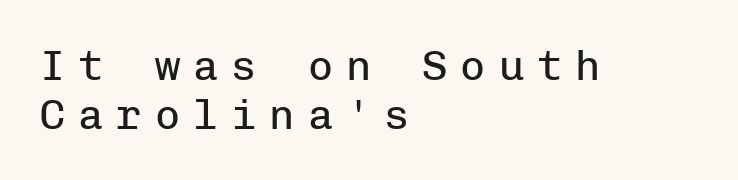
{"serif": "no", "italic": "no", "bold": "no", "weight": "regular", "width": "normal", "stroke_contrast": "low", "x_height": "medium", "monospaced": "yes", "underline": "no", "align": "left", "line_spacing_ratio": 1.16, "letter_spacing": "wide", "letter_spacing_em": 0.31, "glyph_px": 42}
